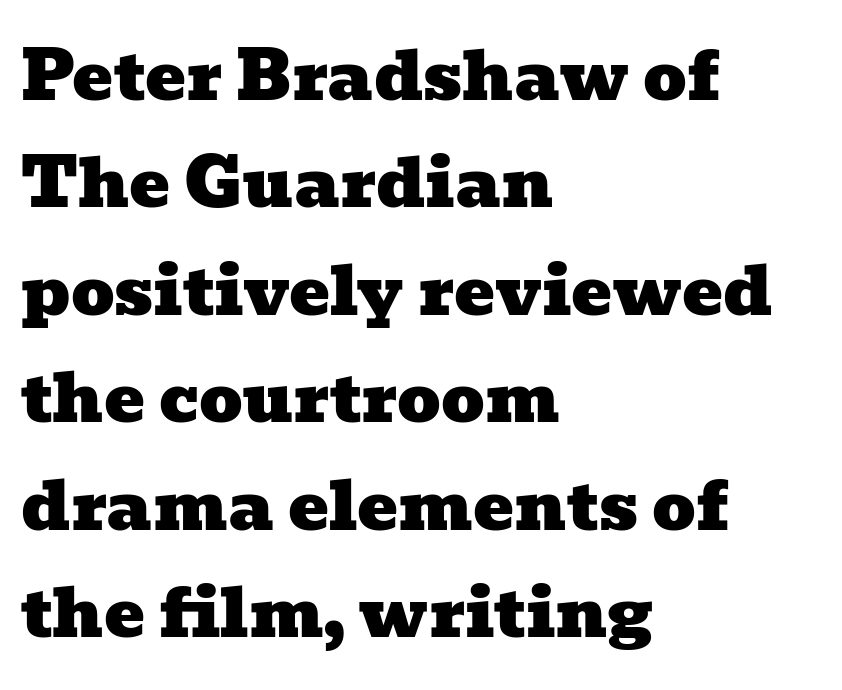
In CSS terms this would be text-align: left. Successive baselines arrive at the customary interval. The passage shown is typed in a proportional face where columns would drift. Honestly, there is no underline to notice here at all.
